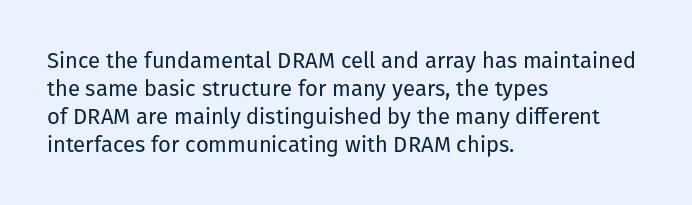
The image shows 22 px text type, upright; set left-aligned, normal line spacing (1.27x), normal letter spacing, not underlined.
